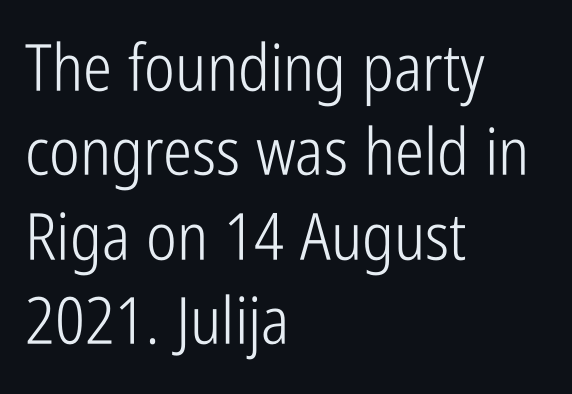
A normal amount of white space separates one row of letters from the next. Compared with a centered layout, this one pins lines to the left instead. The font is comparable to plain body text, perhaps lighter. No feet cap the strokes, marking this as sans-serif type. The letters stand upright; this is a roman face.
